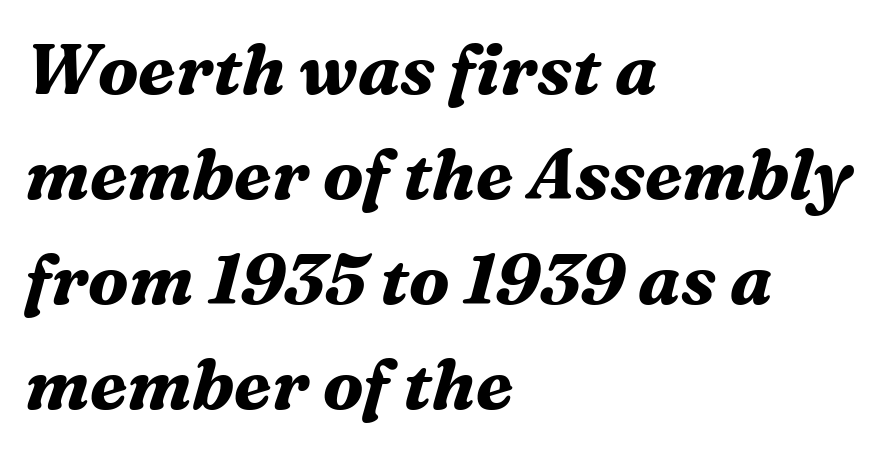
{"serif": "yes", "italic": "yes", "lean": "right", "slant_degrees": 16, "bold": "yes", "weight": "bold", "width": "normal", "stroke_contrast": "medium", "x_height": "medium", "monospaced": "no", "underline": "no", "align": "left", "line_spacing": "normal", "line_spacing_ratio": 1.5, "letter_spacing": "normal", "letter_spacing_em": 0.0, "glyph_px": 70}
